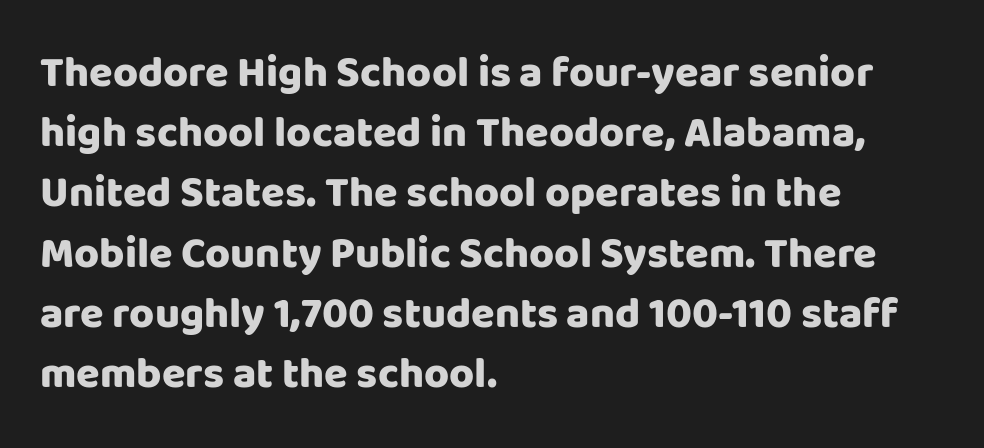
{"serif": "no", "italic": "no", "bold": "yes", "weight": "heavy", "width": "normal", "stroke_contrast": "low", "x_height": "large", "monospaced": "no", "underline": "no", "align": "left", "line_spacing": "normal", "line_spacing_ratio": 1.4, "letter_spacing": "normal", "letter_spacing_em": 0.0, "glyph_px": 43}
